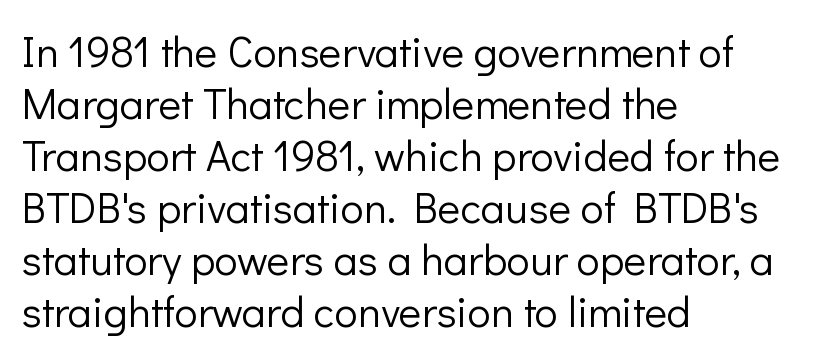
The image shows 43 px light sans-serif type, upright; set left-aligned, line spacing 1.21x, normal letter spacing, not underlined; low stroke contrast and a medium x-height.
